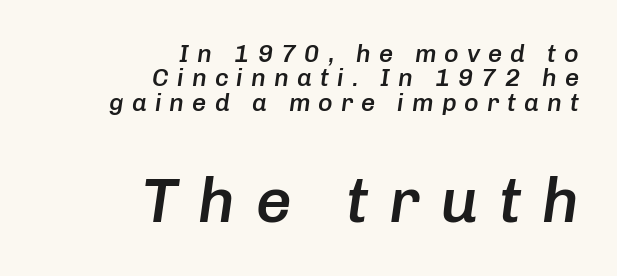
{"italic": "yes", "lean": "right", "slant_degrees": 8, "bold": "semi", "weight": "semibold", "width": "normal", "stroke_contrast": "low", "x_height": "medium", "monospaced": "no", "underline": "no", "align": "right", "line_spacing": "tight", "line_spacing_ratio": 0.98, "letter_spacing": "wide", "letter_spacing_em": 0.32, "larger_block": "second", "size_ratio": 2.52, "glyph_px": 63}
